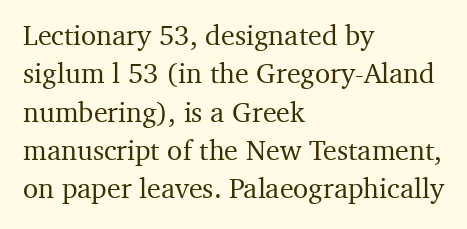
Small tapered or slab feet sit at the stroke ends, so this counts as serif. Is the letter spacing exaggerated? No — it looks like the ordinary default. Beneath every word, the page is bare. Proportional: the letters do not fall into vertical columns. How would I describe the line gaps? Plain and ordinary. The axis of the letterforms is exactly vertical.
